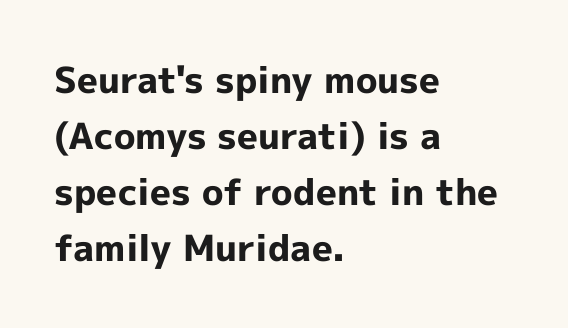
The image shows 36 px bold sans-serif type, upright; set left-aligned, normal line spacing (1.56x), normal letter spacing, not underlined; a medium x-height.
